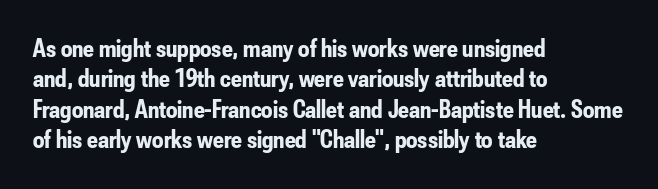
Each line starts at the same left margin while the right side varies. Words appear dense and cohesive because spacing is normal. What weight is shown? A full bold with thick strokes. Nope, not italic — everything's standing straight.
